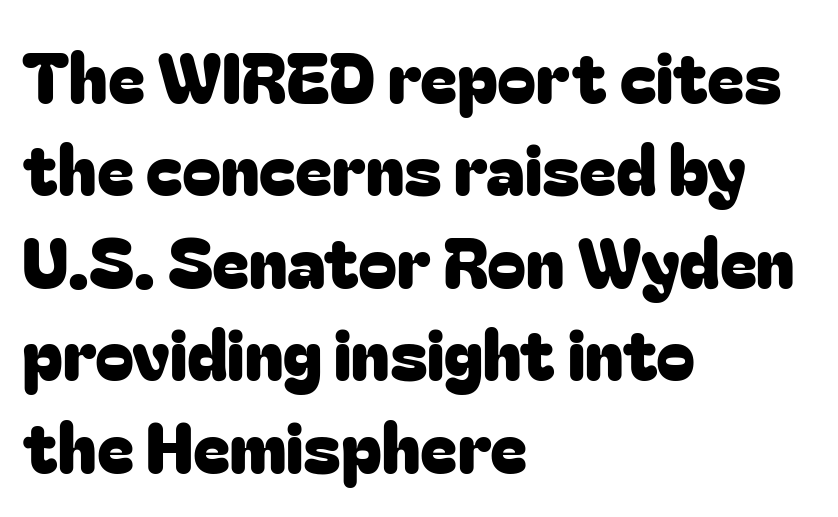
Q: Is the text italic (slanted)? A: No, it is upright.
Q: Is the typeface a serif or a sans-serif typeface? A: Sans-serif.
Q: Is the text underlined? A: No.
Q: How is the paragraph aligned? A: Left-aligned.
Q: Is the spacing between letters normal or unusually wide? A: Normal.
Q: Is the spacing between lines tight, normal or loose? A: Normal.
Q: Width (condensed, normal, or wide)? A: Normal.
Q: Stroke contrast? A: Low.
Q: x-height? A: Medium.
Q: Monospaced? A: No.
